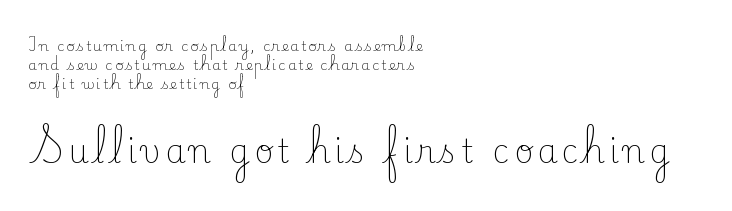
The image shows 32 px light serif type, upright; set left-aligned, normal line spacing (1.36x), not underlined; the second (bottom) block is 2.29x larger; low stroke contrast and a small x-height.
